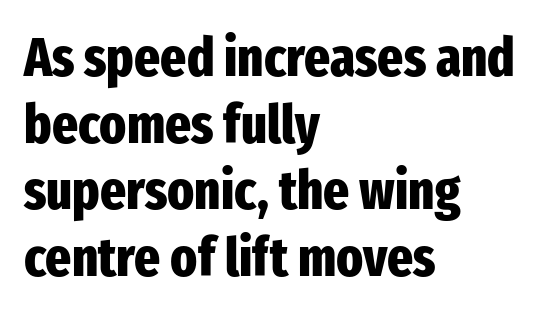
The image shows 55 px heavy, condensed sans-serif type, upright; set left-aligned, line spacing 1.21x, normal letter spacing, not underlined; low stroke contrast and a medium x-height.
